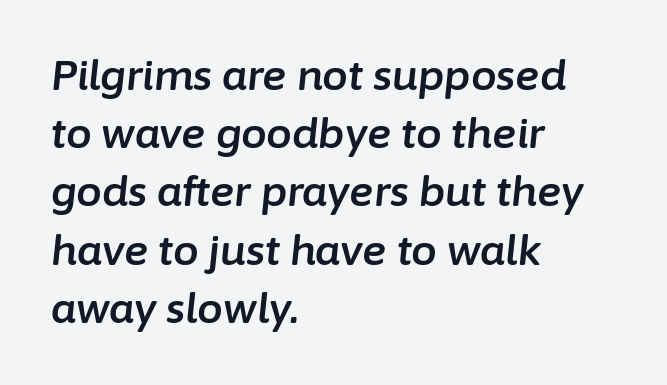
Varying glyph widths throughout — classic text-font behaviour. Compared with typical body copy, the letter spacing here is the same. Caption: multi-line text, flush left, ragged right. The lines sit at an ordinary, default distance from one another. Underline: absent.
